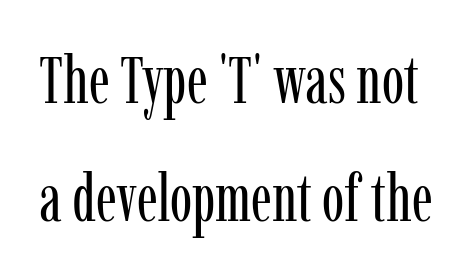
The image shows 67 px regular-weight, condensed serif type, upright; set line spacing 1.76x, normal letter spacing, not underlined; low stroke contrast and a medium x-height.
